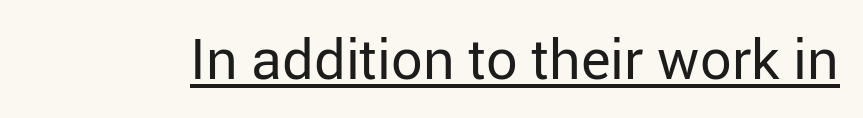
Each letter keeps its own natural width here, so spacing adapts to shape. The type family on display is of the sans-serif kind. Glyph-to-glyph distance matches everyday printed text. The font is comparable to plain body text, perhaps lighter. Characters remain perfectly vertical along every line.
